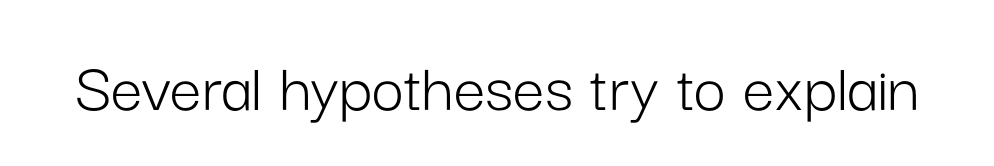
Tall strokes in this sample are plumb rather than angled. Standard letterfit; no display-style spreading of the glyphs. This sample has the flowing, uneven cadence of proportional lettering. Words float on clear page, feet unadorned. Nothing heavy about these letters — not bold at all. Check where the strokes stop: nothing finishes them off — pure sans.
